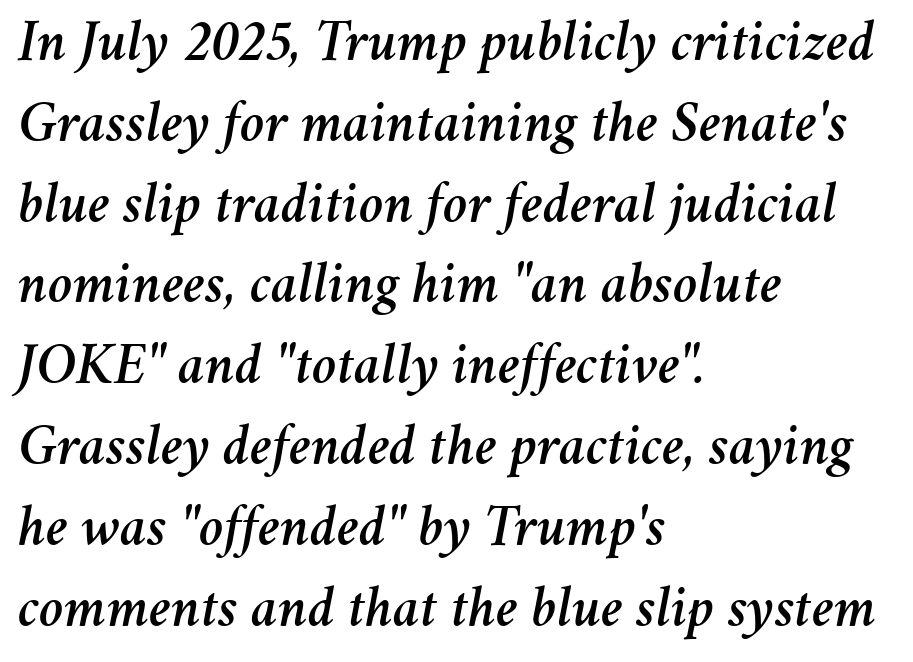
The image shows 59 px text type, italic (leaning right); set left-aligned, normal line spacing (1.37x), normal letter spacing, not underlined; medium stroke contrast and a medium x-height.
